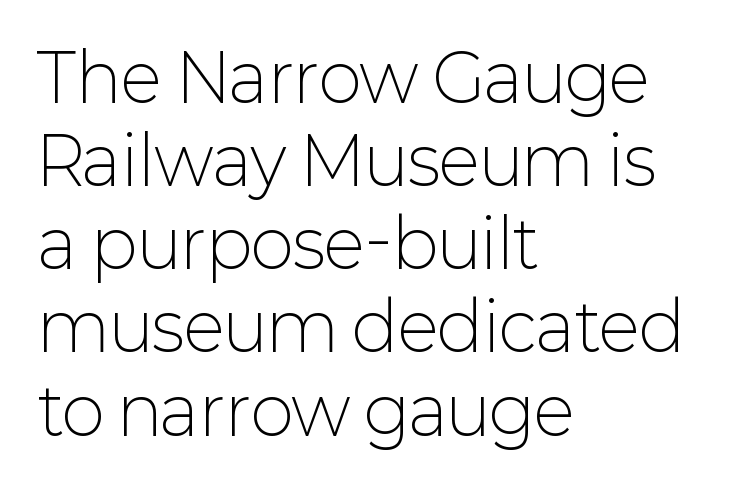
Q: Is the text bold? A: No.
Q: Is the text italic (slanted)? A: No, it is upright.
Q: Is the typeface a serif or a sans-serif typeface? A: Sans-serif.
Q: Is the text underlined? A: No.
Q: How is the paragraph aligned? A: Left-aligned.
Q: Is the spacing between letters normal or unusually wide? A: Normal.
Q: Is the spacing between lines tight, normal or loose? A: Normal.
Q: Width (condensed, normal, or wide)? A: Normal.
Q: Stroke contrast? A: Low.
Q: x-height? A: Medium.
Q: Monospaced? A: No.
